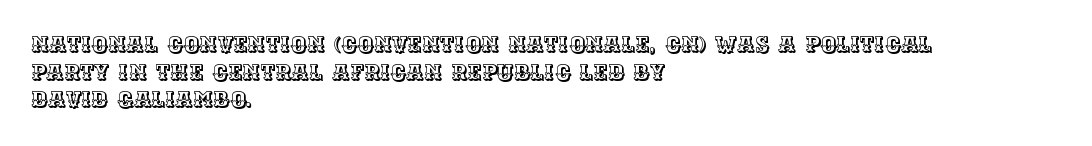
The image shows 22 px text type, upright; set left-aligned, normal line spacing (1.26x), normal letter spacing, not underlined.
